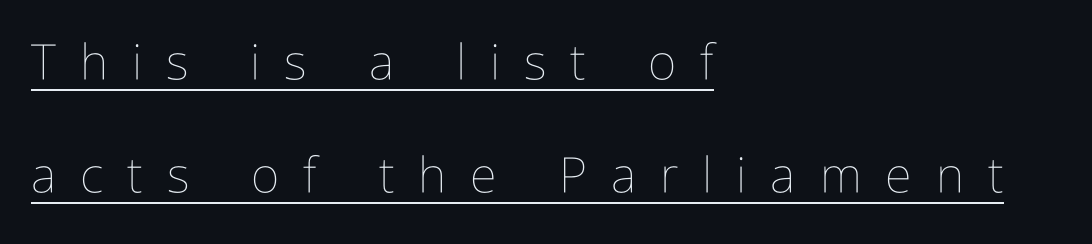
The image shows 49 px thin, condensed type, upright; set left-aligned, loose line spacing (2.31x), unusually wide letter spacing (+0.49 em), underlined; low stroke contrast and a medium x-height.
